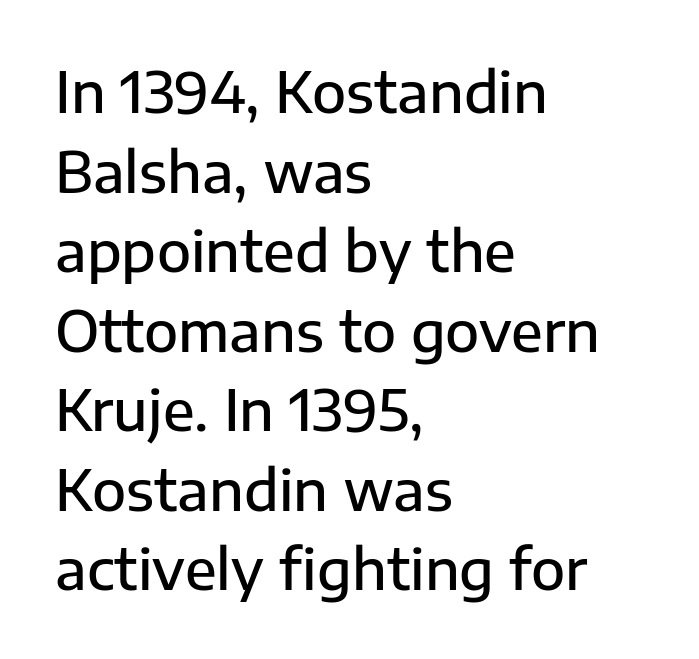
Q: Is the text bold? A: Semi-bold.
Q: Is the text italic (slanted)? A: No, it is upright.
Q: Is the typeface a serif or a sans-serif typeface? A: Sans-serif.
Q: Is the text underlined? A: No.
Q: How is the paragraph aligned? A: Left-aligned.
Q: Is the spacing between letters normal or unusually wide? A: Normal.
Q: Is the spacing between lines tight, normal or loose? A: Normal.
Q: Width (condensed, normal, or wide)? A: Normal.
Q: Stroke contrast? A: Low.
Q: x-height? A: Medium.
Q: Monospaced? A: No.
